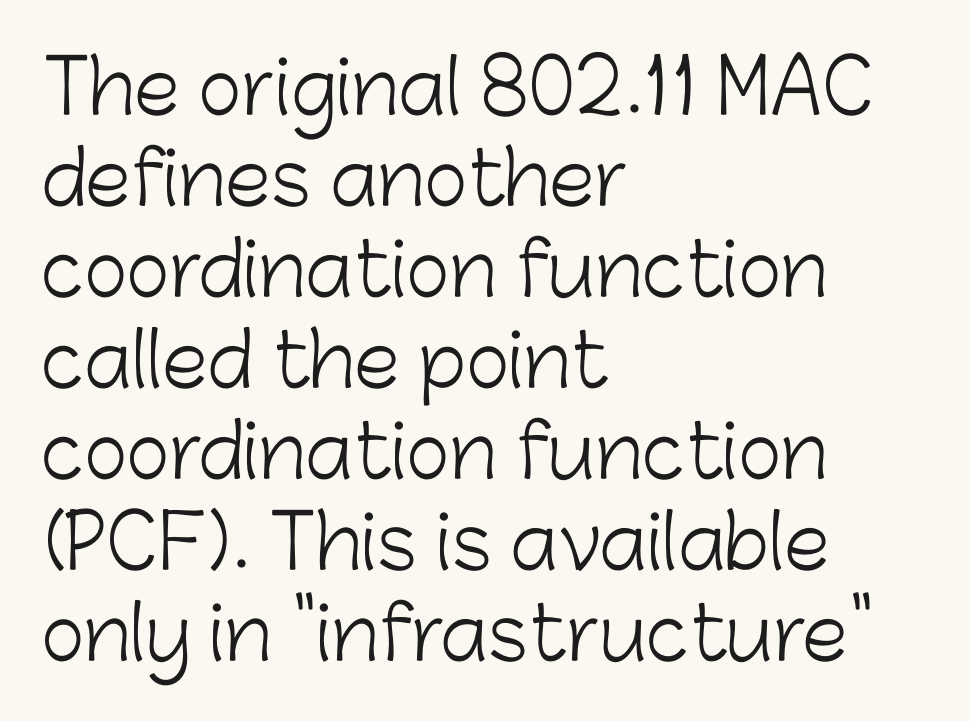
Q: Is the text bold? A: No.
Q: Is the text italic (slanted)? A: No, it is upright.
Q: Is the typeface a serif or a sans-serif typeface? A: Sans-serif.
Q: Is the text underlined? A: No.
Q: How is the paragraph aligned? A: Left-aligned.
Q: Is the spacing between letters normal or unusually wide? A: Normal.
Q: Width (condensed, normal, or wide)? A: Normal.
Q: Stroke contrast? A: Low.
Q: x-height? A: Medium.
Q: Monospaced? A: No.
